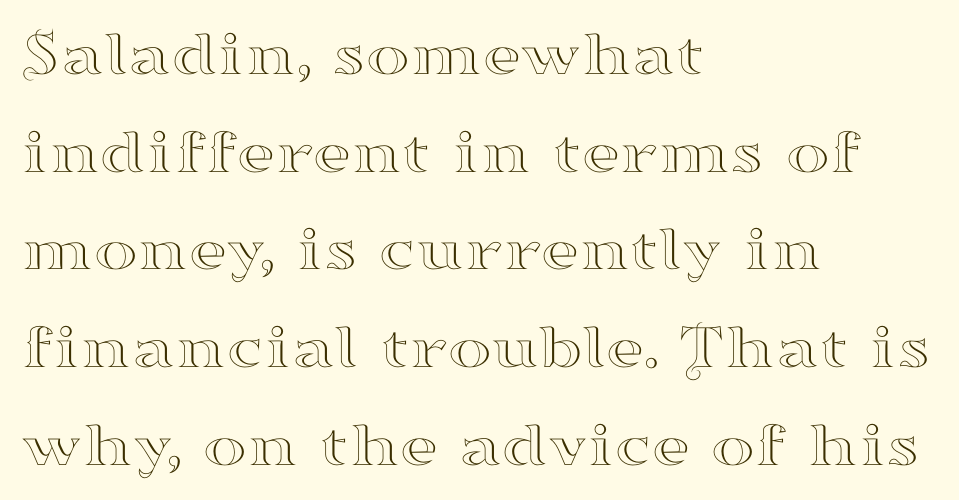
{"serif": "yes", "italic": "no", "width": "wide", "stroke_contrast": "high", "x_height": "small", "monospaced": "no", "underline": "no", "align": "left", "line_spacing": "normal", "line_spacing_ratio": 1.48, "letter_spacing": "normal", "letter_spacing_em": 0.0, "glyph_px": 66}
